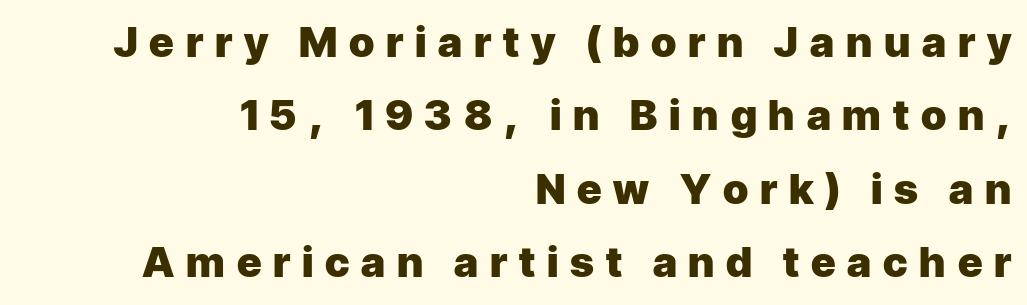
You could not count columns in this text — the font is proportionally spaced. Set as a true bold cut, around the 700 mark. Right-aligned paragraph, ragged on the left. Nobody drew a line under any word here.
